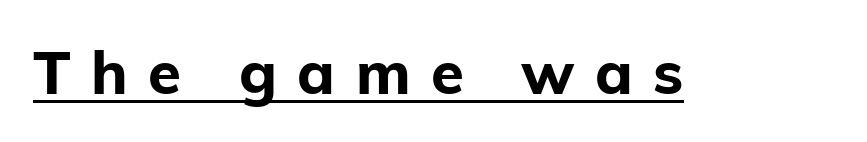
{"serif": "no", "italic": "no", "bold": "yes", "weight": "bold", "width": "normal", "stroke_contrast": "low", "x_height": "medium", "monospaced": "no", "underline": "yes", "letter_spacing": "wide", "letter_spacing_em": 0.34, "glyph_px": 60}
